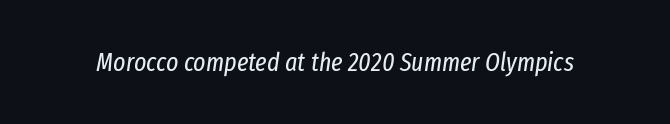
{"italic": "yes", "lean": "right", "slant_degrees": 8, "bold": "no", "underline": "no", "letter_spacing": "normal", "letter_spacing_em": 0.0, "glyph_px": 26}
